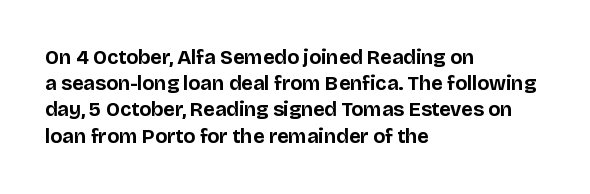
Leftover space on each line is placed entirely after the last word. Honestly, the row spacing looks completely unremarkable. This sample uses an upright cut, with every glyph sitting square on the baseline. A typesetter would call this zero additional tracking. Check the space under the baseline: it is left empty.
